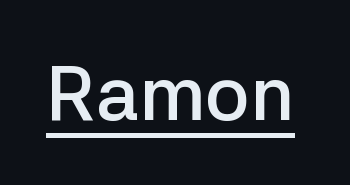
{"serif": "no", "italic": "no", "bold": "semi", "weight": "semibold", "width": "normal", "stroke_contrast": "low", "x_height": "medium", "monospaced": "no", "underline": "yes", "letter_spacing": "normal", "letter_spacing_em": 0.0, "glyph_px": 77}
